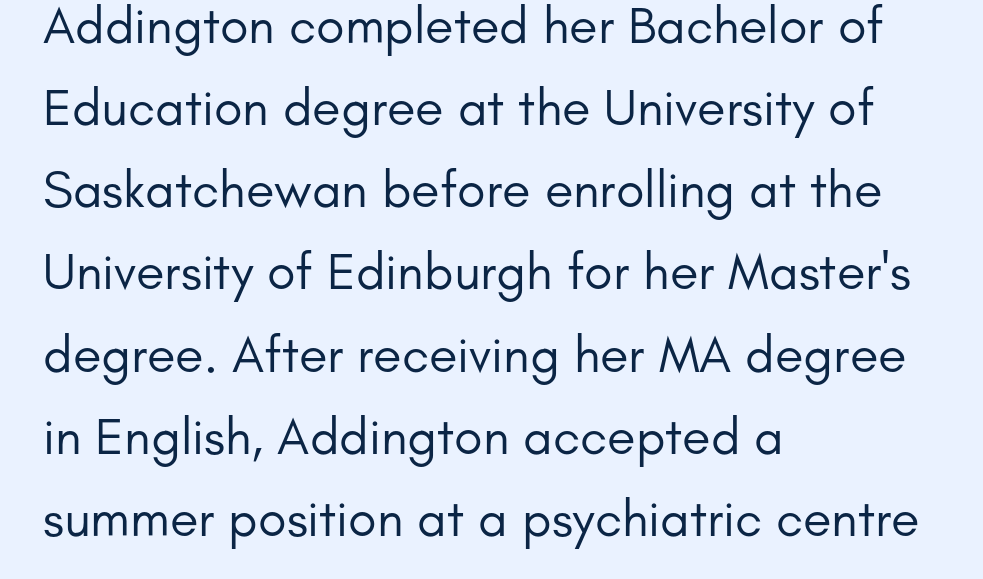
Q: Is the text bold? A: No.
Q: Is the text italic (slanted)? A: No, it is upright.
Q: Is the typeface a serif or a sans-serif typeface? A: Sans-serif.
Q: Is the text underlined? A: No.
Q: How is the paragraph aligned? A: Left-aligned.
Q: Is the spacing between letters normal or unusually wide? A: Normal.
Q: Is the spacing between lines tight, normal or loose? A: Normal.
Q: Width (condensed, normal, or wide)? A: Normal.
Q: Stroke contrast? A: Low.
Q: x-height? A: Small.
Q: Monospaced? A: No.
